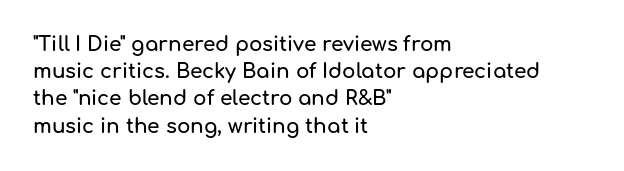
Teacher's note: observe the even left margin — that is flush-left alignment. Letter spacing: default. Every stem runs plumb, perpendicular to the baseline. The baseline area is clear. One glance says typical: line gaps are just what's usual.
